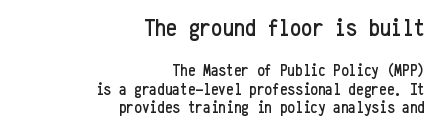
The image shows 25 px text type, upright; set right-aligned, tight line spacing (1.06x), normal letter spacing, not underlined; the first (top) block is 1.47x larger.
